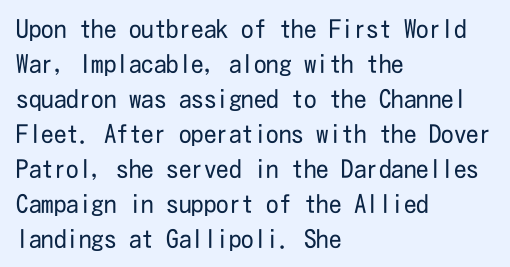
{"italic": "no", "bold": "no", "underline": "no", "align": "left", "line_spacing": "normal", "line_spacing_ratio": 1.4, "letter_spacing": "normal", "letter_spacing_em": 0.0, "glyph_px": 25}
